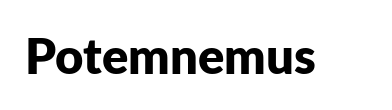
The image shows 49 px bold sans-serif type, upright; set normal letter spacing, not underlined; low stroke contrast and a medium x-height.
